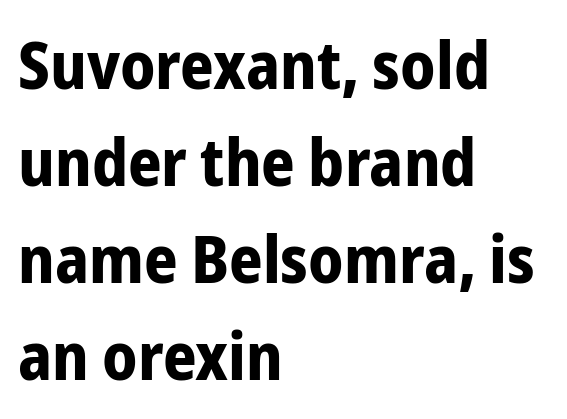
Q: Is the text bold? A: Yes.
Q: Is the text italic (slanted)? A: No, it is upright.
Q: Is the typeface a serif or a sans-serif typeface? A: Sans-serif.
Q: Is the text underlined? A: No.
Q: How is the paragraph aligned? A: Left-aligned.
Q: Is the spacing between letters normal or unusually wide? A: Normal.
Q: Is the spacing between lines tight, normal or loose? A: Normal.
Q: Width (condensed, normal, or wide)? A: Condensed.
Q: Stroke contrast? A: Low.
Q: x-height? A: Medium.
Q: Monospaced? A: No.
